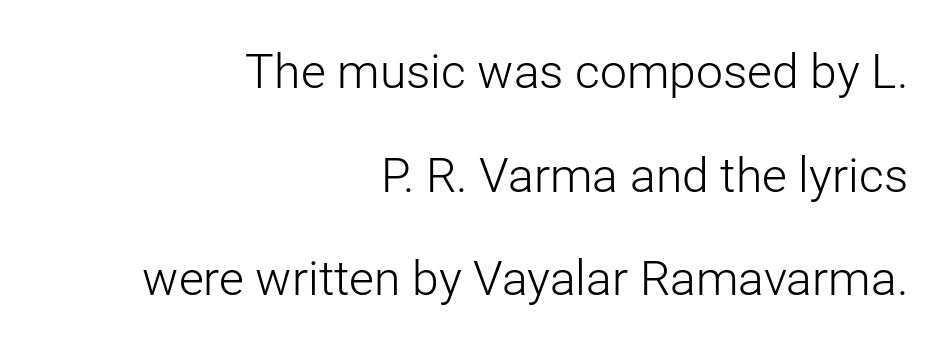
{"serif": "no", "italic": "no", "bold": "no", "weight": "light", "width": "normal", "stroke_contrast": "low", "x_height": "medium", "monospaced": "no", "underline": "no", "align": "right", "line_spacing": "loose", "line_spacing_ratio": 2.16, "letter_spacing": "normal", "letter_spacing_em": 0.0, "glyph_px": 48}
